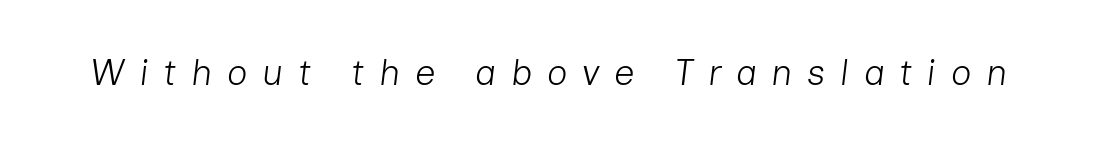
Q: Is the text bold? A: No.
Q: Is the text italic (slanted)? A: Yes, it leans right by about 7 degrees.
Q: Is the text underlined? A: No.
Q: Is the spacing between letters normal or unusually wide? A: Unusually wide.
Q: Width (condensed, normal, or wide)? A: Normal.
Q: Stroke contrast? A: Low.
Q: x-height? A: Medium.
Q: Monospaced? A: No.
